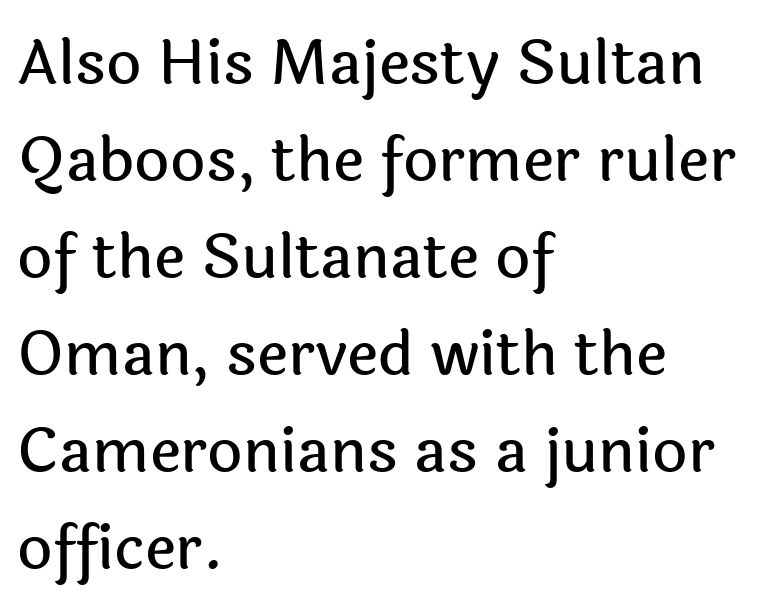
Characters follow at the spacing the type designer built in. Vertical spacing — default. These lines stack with their left ends in a neat column. The typography opts for an upright posture over an oblique one.
